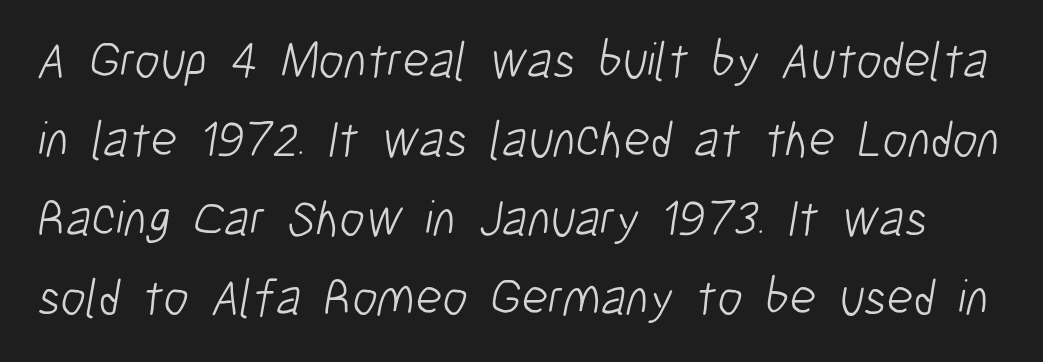
The image shows 51 px light, condensed sans-serif type; set normal line spacing (1.55x), normal letter spacing, not underlined; low stroke contrast and a medium x-height.
